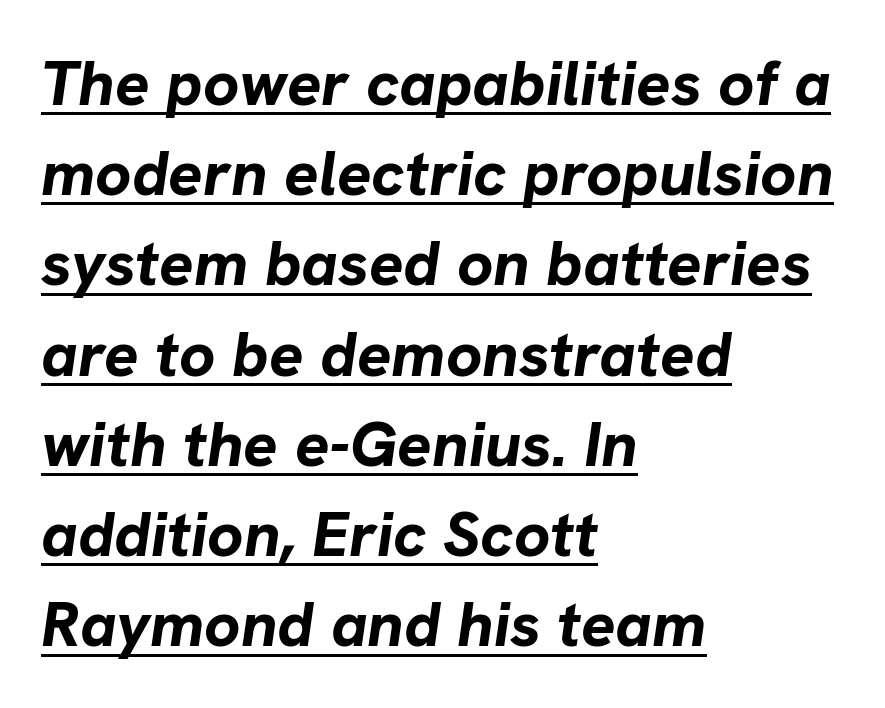
Looking at the ascenders, they clearly lean. Evenly set lines give the paragraph a standard silhouette. Think of a printed novel: that variable character pitch is what you see here. A typographer would call this underscored text.
